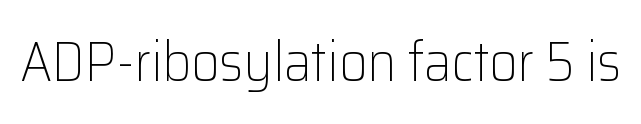
Q: Is the text bold? A: No.
Q: Is the text italic (slanted)? A: No, it is upright.
Q: Is the typeface a serif or a sans-serif typeface? A: Sans-serif.
Q: Is the text underlined? A: No.
Q: Is the spacing between letters normal or unusually wide? A: Normal.
Q: Width (condensed, normal, or wide)? A: Normal.
Q: Stroke contrast? A: Low.
Q: x-height? A: Medium.
Q: Monospaced? A: No.
